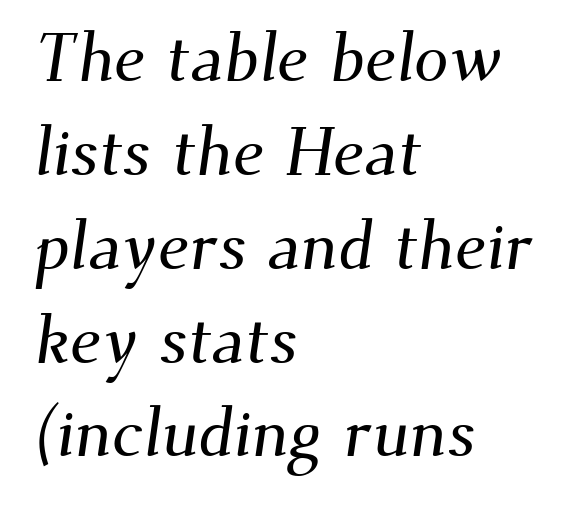
Q: Is the typeface a serif or a sans-serif typeface? A: Serif.
Q: Is the text underlined? A: No.
Q: How is the paragraph aligned? A: Left-aligned.
Q: Is the spacing between letters normal or unusually wide? A: Normal.
Q: Is the spacing between lines tight, normal or loose? A: Normal.
Q: Width (condensed, normal, or wide)? A: Normal.
Q: Stroke contrast? A: Medium.
Q: x-height? A: Small.
Q: Monospaced? A: No.
